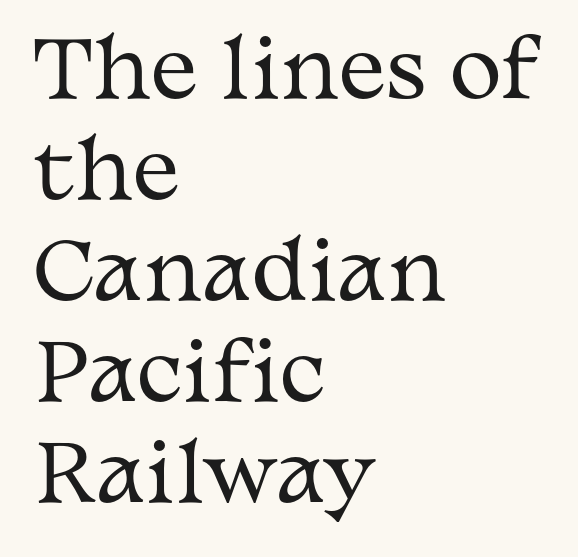
The image shows 79 px regular-weight, wide serif type, upright; set left-aligned, normal line spacing (1.28x), normal letter spacing, not underlined; medium stroke contrast and a medium x-height.
